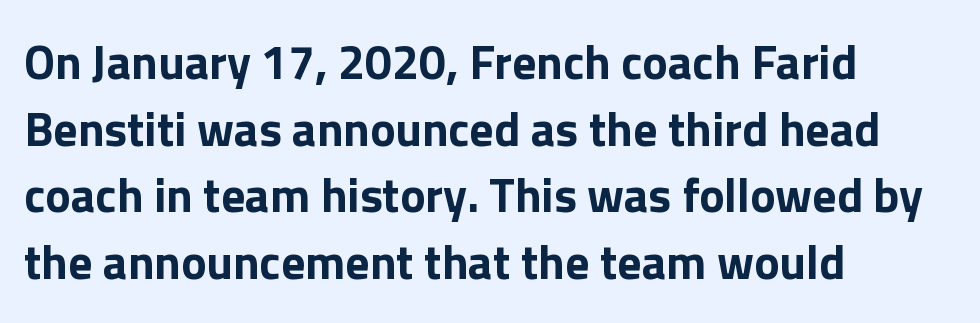
The image shows 48 px bold sans-serif type, upright; set left-aligned, normal line spacing (1.39x), normal letter spacing, not underlined; low stroke contrast and a medium x-height.
